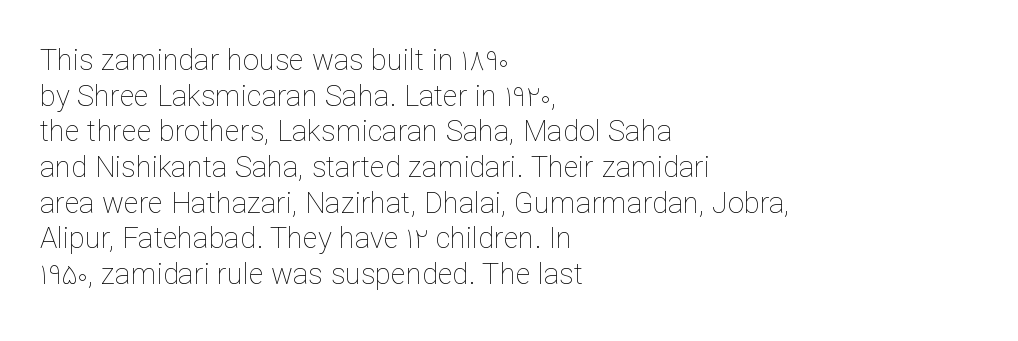
Think of a printed novel: that variable character pitch is what you see here. Caption: face not bold, strokes unweighted. Descender tails drop into unmarked territory. The passage shown has conventional tracking throughout. All the whitespace from short lines collects on the right. Italic: no, the glyphs are upright roman.
